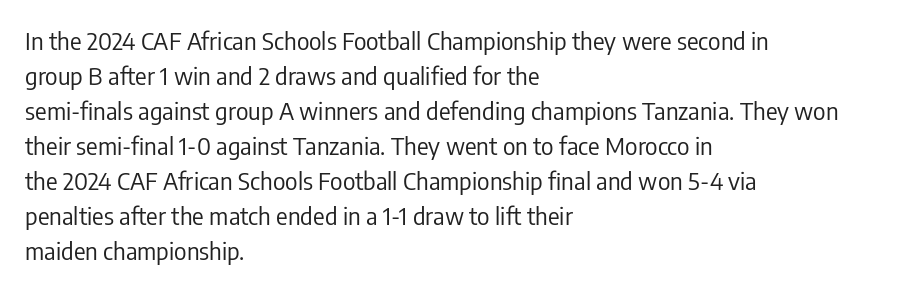
The image shows 24 px text type, upright; set left-aligned, normal line spacing (1.46x), normal letter spacing, not underlined.
